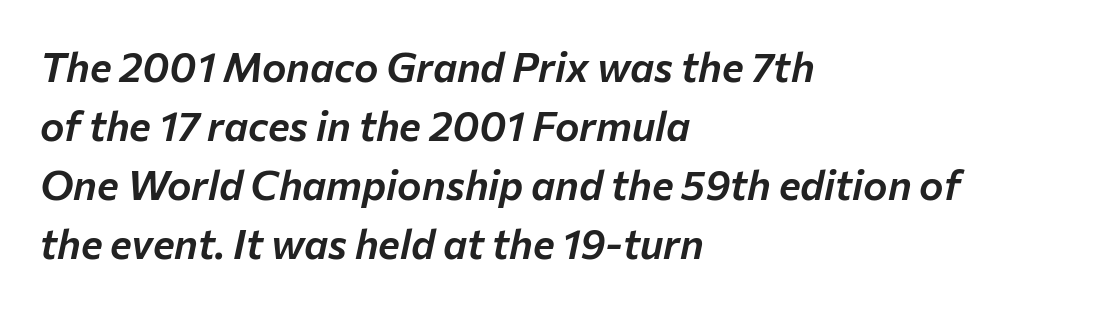
{"italic": "yes", "lean": "right", "slant_degrees": 12, "width": "normal", "stroke_contrast": "low", "x_height": "medium", "monospaced": "no", "underline": "no", "align": "left", "line_spacing": "normal", "line_spacing_ratio": 1.44, "letter_spacing": "normal", "letter_spacing_em": 0.0, "glyph_px": 41}
